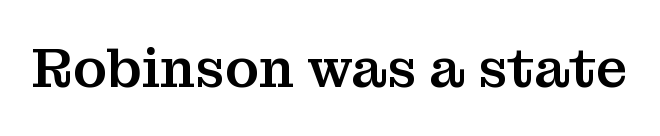
{"serif": "yes", "italic": "no", "width": "normal", "stroke_contrast": "medium", "x_height": "medium", "monospaced": "no", "underline": "no", "letter_spacing": "normal", "letter_spacing_em": 0.0, "glyph_px": 55}
